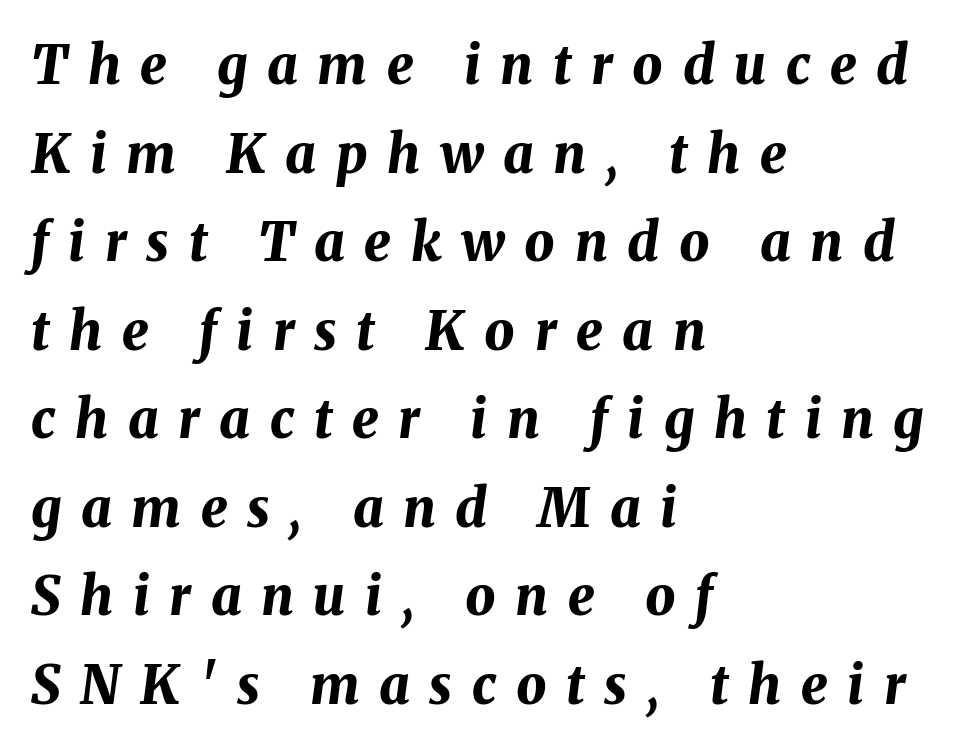
Q: Is the text bold? A: Yes.
Q: Is the text italic (slanted)? A: Yes, it leans right by about 8 degrees.
Q: Is the text underlined? A: No.
Q: How is the paragraph aligned? A: Left-aligned.
Q: Is the spacing between letters normal or unusually wide? A: Unusually wide.
Q: Is the spacing between lines tight, normal or loose? A: Normal.
Q: Width (condensed, normal, or wide)? A: Normal.
Q: Stroke contrast? A: Medium.
Q: x-height? A: Medium.
Q: Monospaced? A: No.
